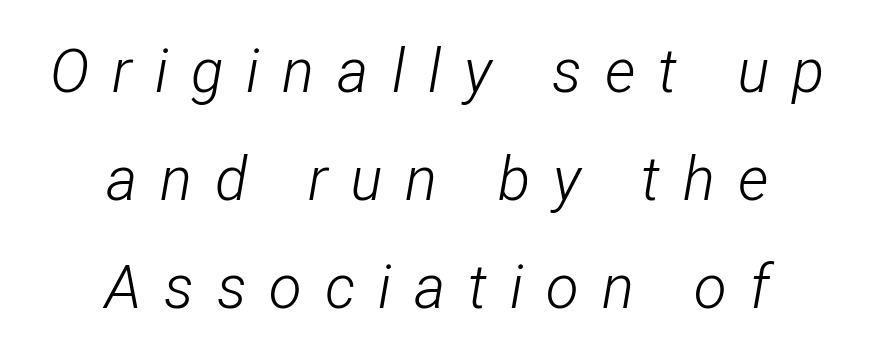
Q: Is the text bold? A: No.
Q: Is the text italic (slanted)? A: Yes, it leans right by about 12 degrees.
Q: Is the text underlined? A: No.
Q: How is the paragraph aligned? A: Centered.
Q: Is the spacing between letters normal or unusually wide? A: Unusually wide.
Q: Width (condensed, normal, or wide)? A: Condensed.
Q: Stroke contrast? A: Low.
Q: x-height? A: Medium.
Q: Monospaced? A: No.
